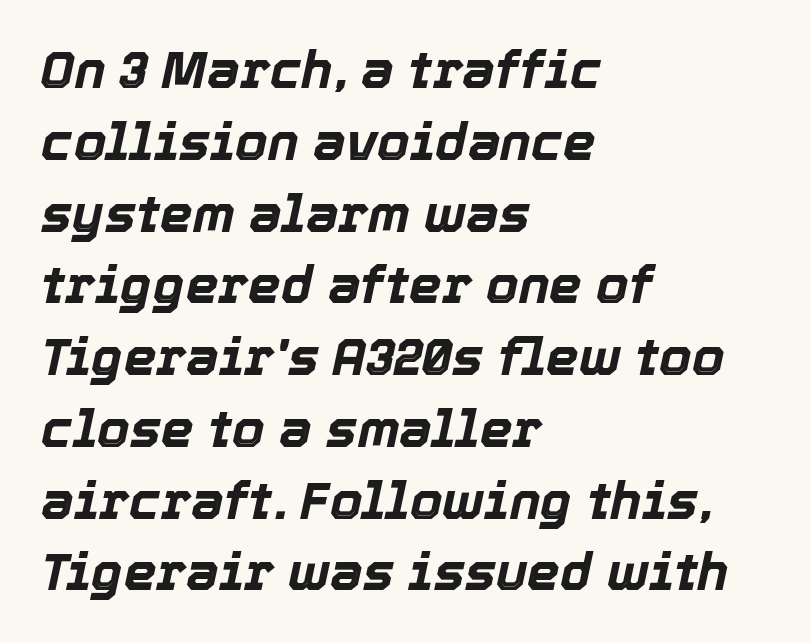
The image shows 52 px bold type, italic (leaning right); set left-aligned, normal line spacing (1.38x), normal letter spacing, not underlined; a medium x-height.
